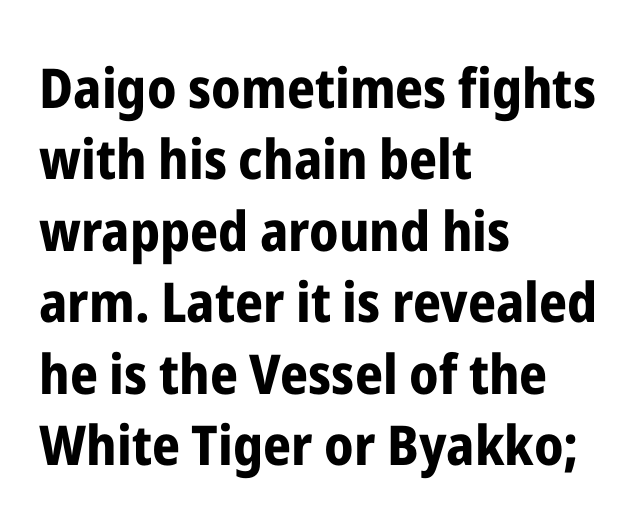
Q: Is the text bold? A: Yes.
Q: Is the text italic (slanted)? A: No, it is upright.
Q: Is the typeface a serif or a sans-serif typeface? A: Sans-serif.
Q: Is the text underlined? A: No.
Q: How is the paragraph aligned? A: Left-aligned.
Q: Is the spacing between letters normal or unusually wide? A: Normal.
Q: Is the spacing between lines tight, normal or loose? A: Normal.
Q: Width (condensed, normal, or wide)? A: Condensed.
Q: Stroke contrast? A: Low.
Q: x-height? A: Medium.
Q: Monospaced? A: No.
